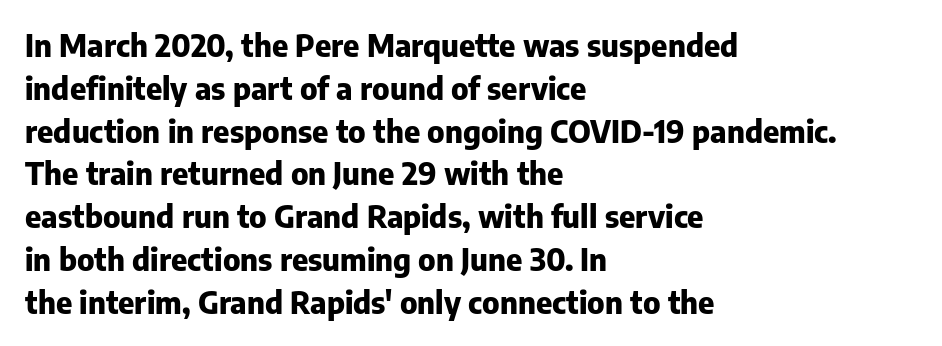
{"serif": "no", "italic": "no", "bold": "yes", "weight": "heavy", "width": "normal", "stroke_contrast": "low", "x_height": "medium", "monospaced": "no", "underline": "no", "align": "left", "line_spacing": "normal", "line_spacing_ratio": 1.38, "letter_spacing": "normal", "letter_spacing_em": 0.0, "glyph_px": 31}
